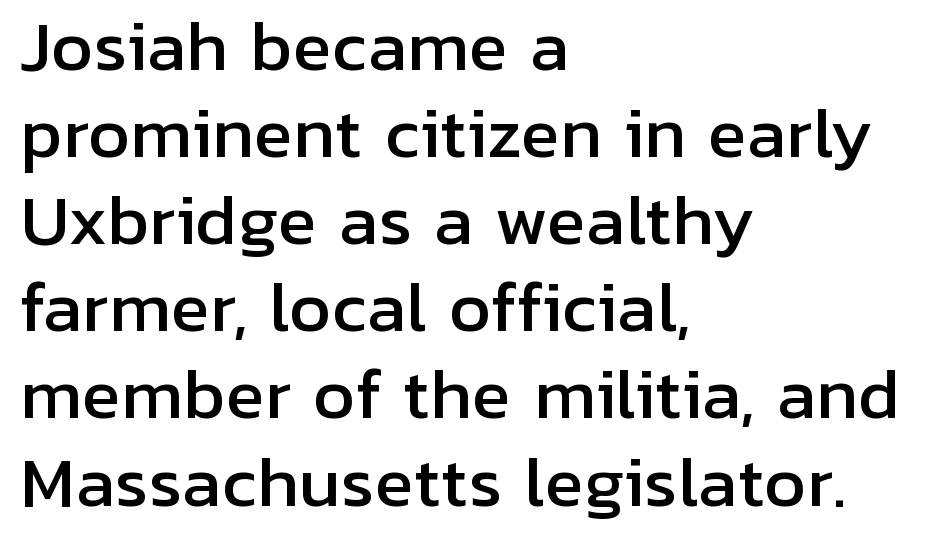
Inter-character spacing is left at the font's built-in metrics. The rendering uses a moderate line-height, typical for paragraphs. Descenders hang freely into open space. Think of a printed novel: that variable character pitch is what you see here. Teacher's note: observe the even left margin — that is flush-left alignment.
